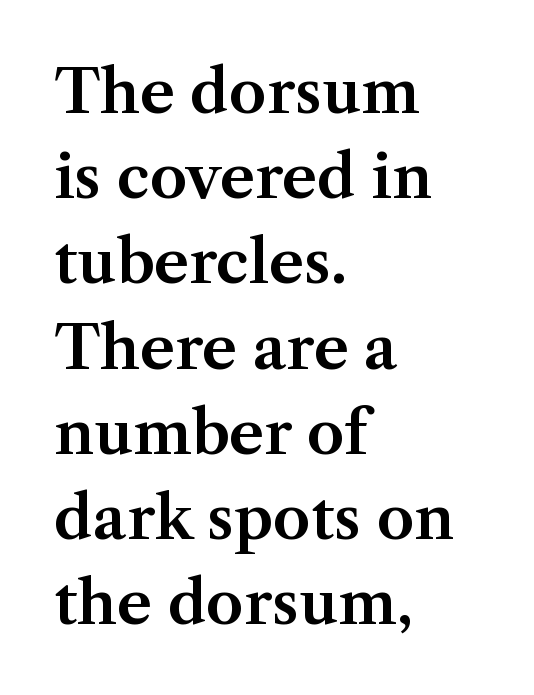
Q: Is the text italic (slanted)? A: No, it is upright.
Q: Is the typeface a serif or a sans-serif typeface? A: Serif.
Q: Is the text underlined? A: No.
Q: How is the paragraph aligned? A: Left-aligned.
Q: Is the spacing between letters normal or unusually wide? A: Normal.
Q: Is the spacing between lines tight, normal or loose? A: Normal.
Q: Width (condensed, normal, or wide)? A: Normal.
Q: Stroke contrast? A: Medium.
Q: x-height? A: Medium.
Q: Monospaced? A: No.
